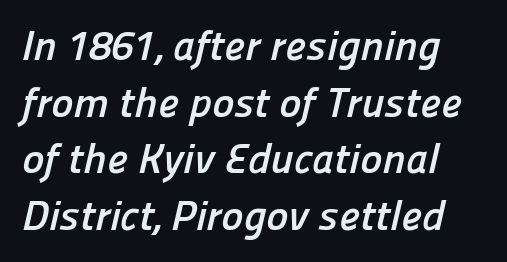
{"serif": "no", "bold": "yes", "weight": "semibold", "width": "normal", "stroke_contrast": "low", "x_height": "medium", "monospaced": "no", "underline": "no", "align": "left", "line_spacing": "normal", "line_spacing_ratio": 1.35, "letter_spacing": "normal", "letter_spacing_em": 0.0, "glyph_px": 42}
